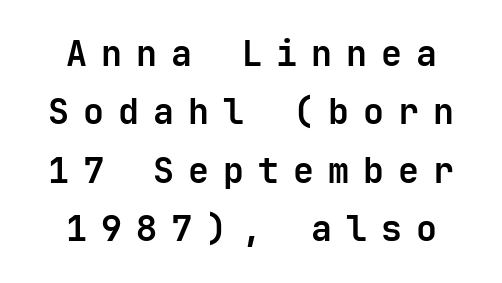
The image shows 35 px bold sans-serif type, upright, monospaced; set centered, normal line spacing (1.67x), unusually wide letter spacing (+0.4 em), not underlined; low stroke contrast and a medium x-height.
